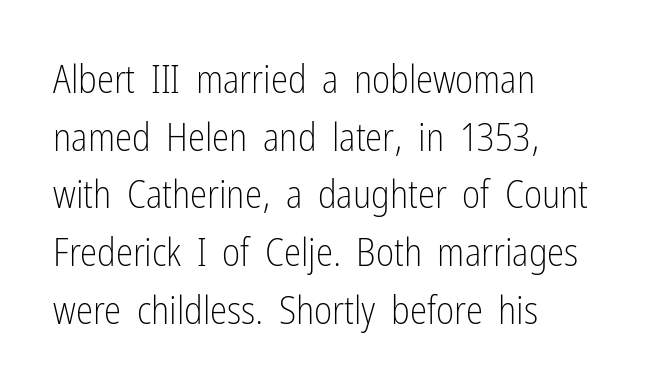
{"serif": "no", "italic": "no", "bold": "no", "weight": "light", "width": "condensed", "stroke_contrast": "low", "x_height": "medium", "monospaced": "no", "underline": "no", "align": "left", "line_spacing": "normal", "line_spacing_ratio": 1.48, "letter_spacing": "normal", "letter_spacing_em": 0.0, "glyph_px": 39}
